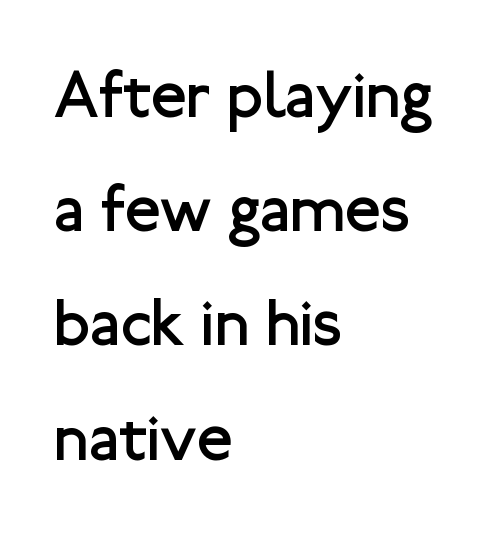
{"serif": "no", "italic": "no", "bold": "no", "weight": "regular", "width": "normal", "stroke_contrast": "low", "x_height": "medium", "monospaced": "no", "underline": "no", "align": "left", "line_spacing_ratio": 1.73, "letter_spacing": "normal", "letter_spacing_em": 0.0, "glyph_px": 66}
